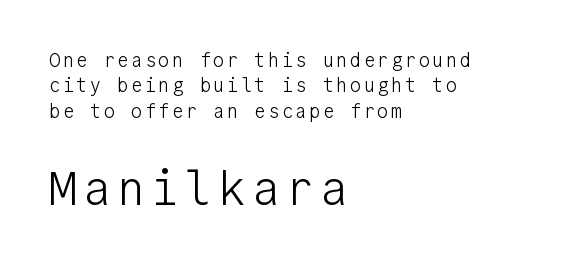
Q: Is the text bold? A: No.
Q: Is the text italic (slanted)? A: No, it is upright.
Q: Is the typeface a serif or a sans-serif typeface? A: Sans-serif.
Q: Is the text underlined? A: No.
Q: How is the paragraph aligned? A: Left-aligned.
Q: Is the spacing between lines tight, normal or loose? A: Normal.
Q: Which block of text is set in a larger size, the first (top) or the second (bottom)? A: The second (bottom) one.
Q: Width (condensed, normal, or wide)? A: Normal.
Q: Stroke contrast? A: Low.
Q: x-height? A: Medium.
Q: Monospaced? A: Yes.
